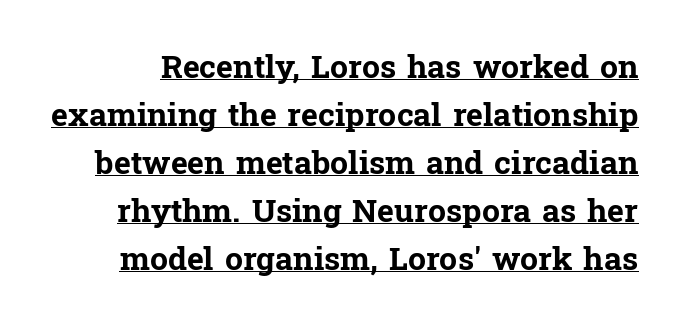
{"serif": "yes", "italic": "no", "bold": "yes", "weight": "bold", "width": "normal", "stroke_contrast": "low", "x_height": "medium", "monospaced": "no", "underline": "yes", "line_spacing": "normal", "line_spacing_ratio": 1.5, "letter_spacing": "normal", "letter_spacing_em": 0.0, "glyph_px": 32}
